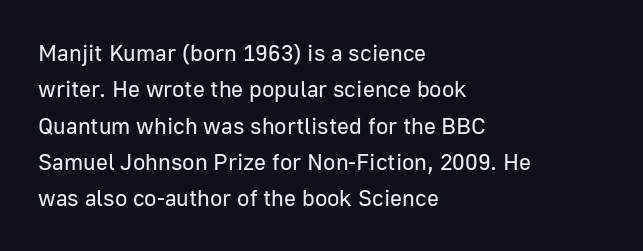
Q: Is the text bold? A: No.
Q: Is the text italic (slanted)? A: No, it is upright.
Q: Is the text underlined? A: No.
Q: How is the paragraph aligned? A: Left-aligned.
Q: Is the spacing between letters normal or unusually wide? A: Normal.
Q: Is the spacing between lines tight, normal or loose? A: Normal.
